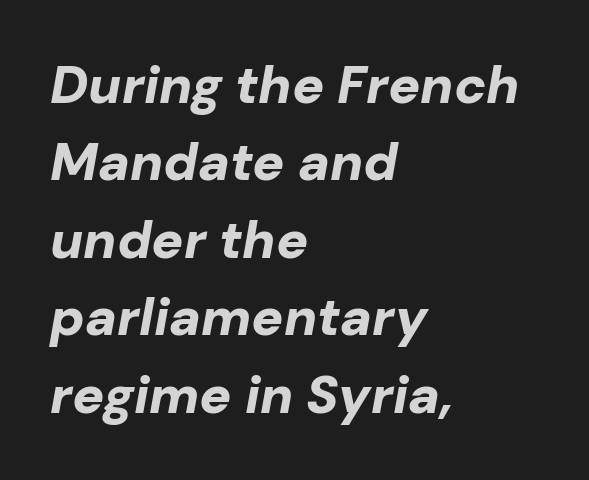
{"italic": "yes", "lean": "right", "slant_degrees": 10, "bold": "yes", "weight": "bold", "width": "normal", "stroke_contrast": "low", "x_height": "medium", "monospaced": "no", "underline": "no", "align": "left", "line_spacing": "normal", "line_spacing_ratio": 1.46, "letter_spacing": "normal", "letter_spacing_em": 0.0, "glyph_px": 53}
